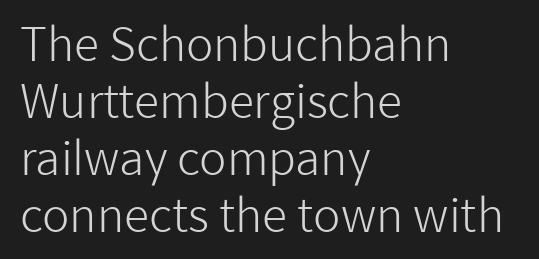
Has an underline been added? It has not. The paragraph has a hard left edge and a soft right edge. Each letter's strokes conclude bluntly, with no projecting serifs. This sample uses an upright cut, with every glyph sitting square on the baseline.
